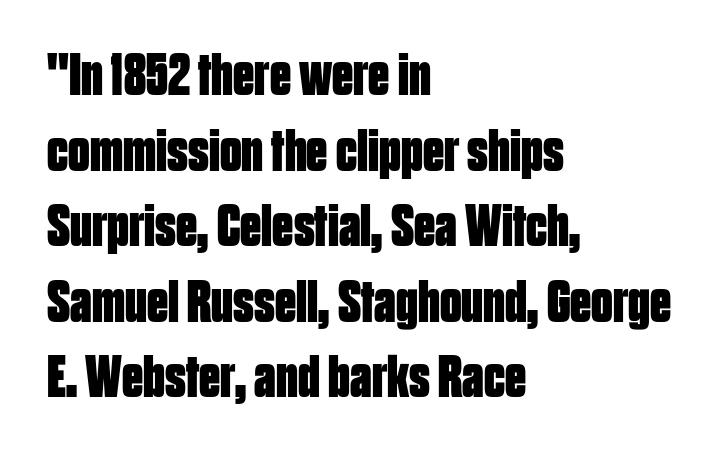
The image shows 60 px bold, condensed sans-serif type, upright; set left-aligned, normal line spacing (1.26x), normal letter spacing, not underlined; low stroke contrast and a large x-height.
